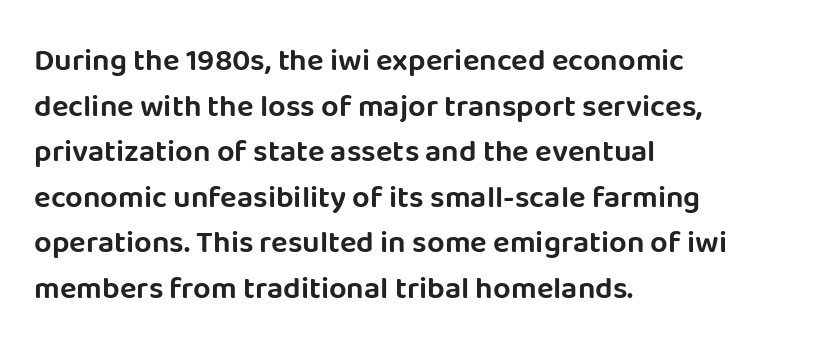
Quick note: interline space is typical. Line beginnings align vertically; line endings do not. Character widths vary here, with narrow letters taking less room than wide ones. Glance below the letters and you will spot only blank space.
